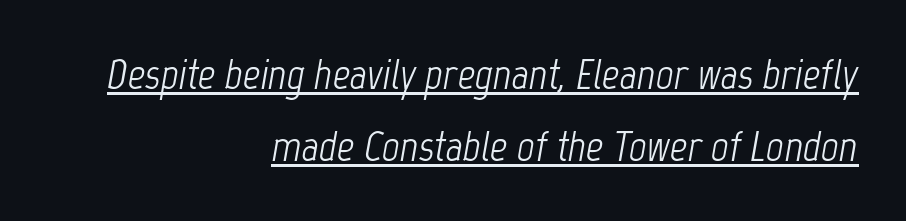
{"italic": "yes", "lean": "right", "slant_degrees": 12, "bold": "no", "weight": "light", "width": "condensed", "stroke_contrast": "low", "x_height": "medium", "monospaced": "no", "underline": "yes", "align": "right", "line_spacing": "normal", "line_spacing_ratio": 1.67, "letter_spacing": "normal", "letter_spacing_em": 0.0, "glyph_px": 43}
